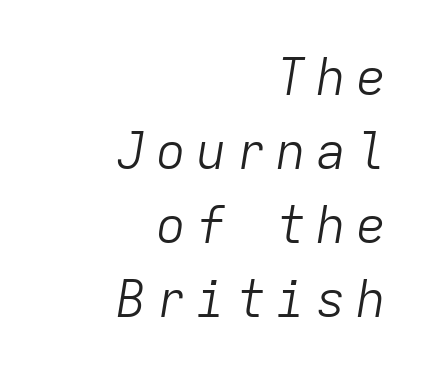
{"italic": "yes", "lean": "right", "slant_degrees": 9, "bold": "no", "weight": "light", "width": "normal", "stroke_contrast": "low", "x_height": "medium", "monospaced": "yes", "underline": "no", "align": "right", "line_spacing": "normal", "line_spacing_ratio": 1.48, "letter_spacing": "wide", "letter_spacing_em": 0.2, "glyph_px": 50}
